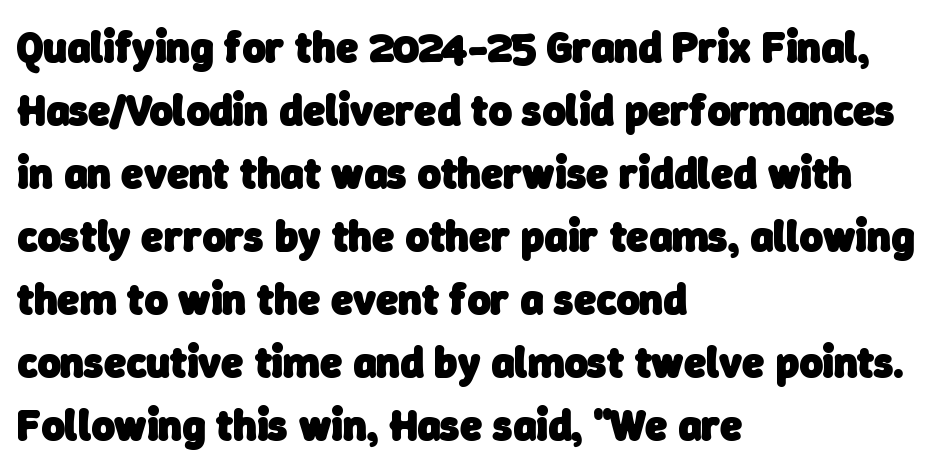
The image shows 44 px heavy sans-serif type; set left-aligned, normal line spacing (1.43x), normal letter spacing, not underlined; low stroke contrast and a medium x-height.
